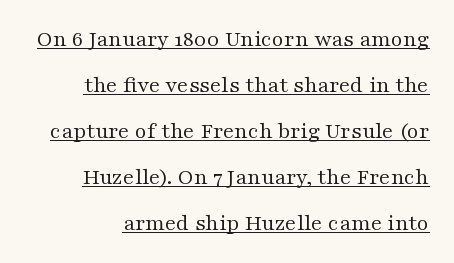
Whoever set this chose breathing room over compactness in the vertical rhythm. Compared with a typical body face, this is equally light or lighter still. Compared with typical body copy, the letter spacing here is the same. Designer's note — italics off, roman on. Beneath each row of characters lies a ruled line.
